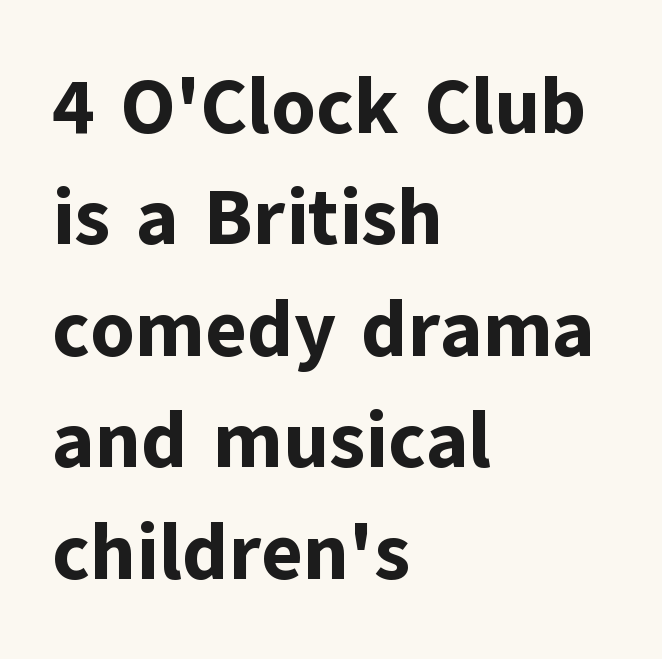
Leftover space on each line is placed entirely after the last word. Students, this is bold: see how much ink each stroke carries. The tracking reads as untouched default to a designer's eye. The passage shown is typed in a proportional face where columns would drift. Type style note: lacks serifs. Regular leading.
